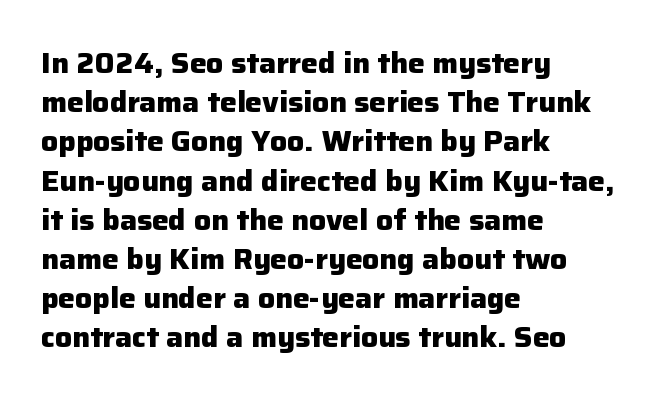
Q: Is the text bold? A: Yes.
Q: Is the text italic (slanted)? A: No, it is upright.
Q: Is the typeface a serif or a sans-serif typeface? A: Sans-serif.
Q: Is the text underlined? A: No.
Q: How is the paragraph aligned? A: Left-aligned.
Q: Is the spacing between letters normal or unusually wide? A: Normal.
Q: Is the spacing between lines tight, normal or loose? A: Normal.
Q: Width (condensed, normal, or wide)? A: Normal.
Q: Stroke contrast? A: Low.
Q: x-height? A: Medium.
Q: Monospaced? A: No.
